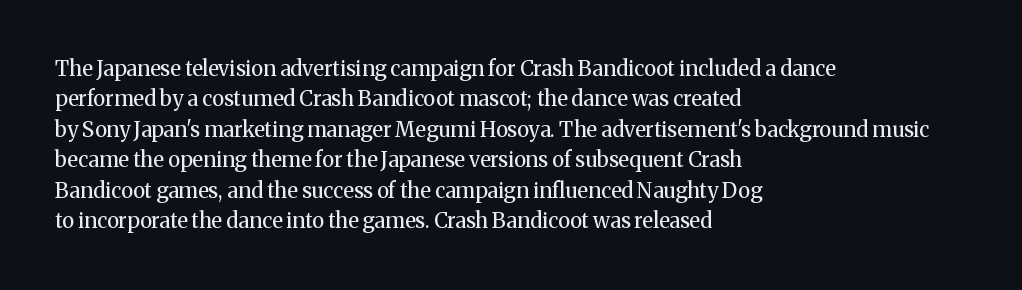
Q: Is the text bold? A: No.
Q: Is the text italic (slanted)? A: No, it is upright.
Q: Is the text underlined? A: No.
Q: How is the paragraph aligned? A: Left-aligned.
Q: Is the spacing between letters normal or unusually wide? A: Normal.
Q: Is the spacing between lines tight, normal or loose? A: Normal.
